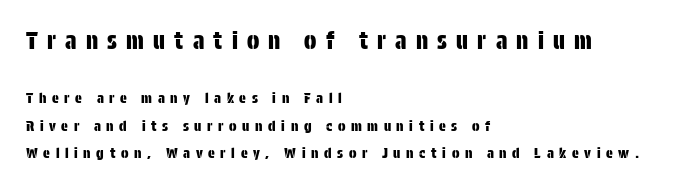
{"italic": "no", "underline": "no", "align": "left", "line_spacing": "loose", "line_spacing_ratio": 1.96, "letter_spacing": "wide", "letter_spacing_em": 0.4, "larger_block": "first", "size_ratio": 1.64, "glyph_px": 23}
